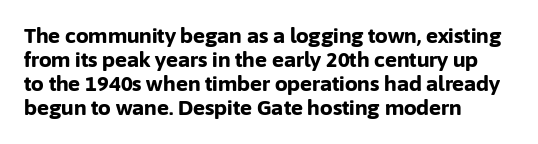
{"italic": "no", "bold": "yes", "underline": "no", "align": "left", "line_spacing_ratio": 1.2, "letter_spacing": "normal", "letter_spacing_em": 0.0, "glyph_px": 20}
